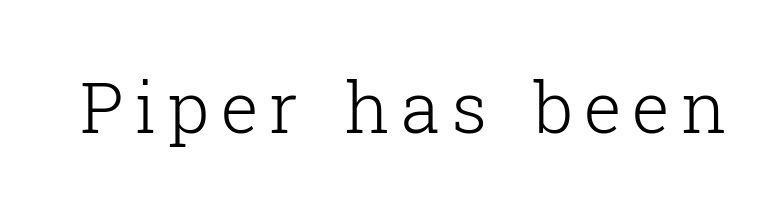
Summary of weight: not heavy and not bold. The passage shown is typed in a proportional face where columns would drift. These lines were composed using upright roman letters. The space beneath each line is pristine and unruled. Is this a sans? No — the strokes have serifs.
